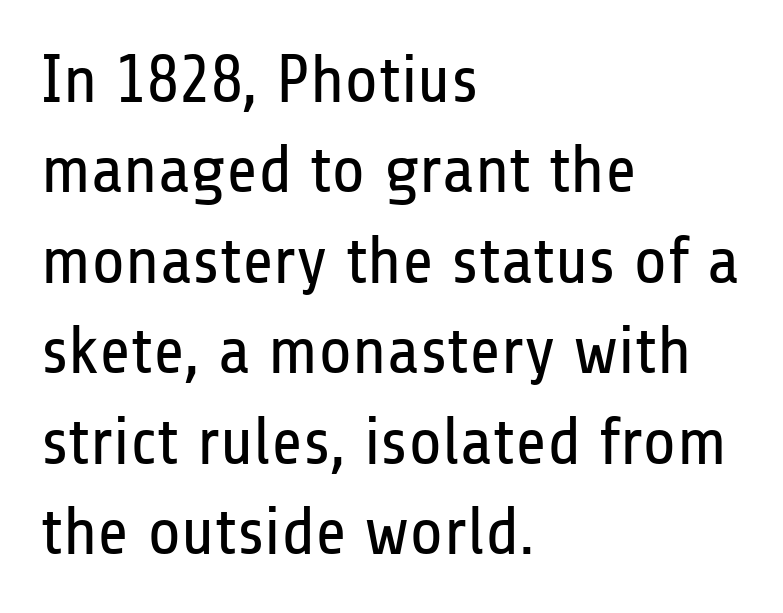
Q: Is the text bold? A: No.
Q: Is the text italic (slanted)? A: No, it is upright.
Q: Is the typeface a serif or a sans-serif typeface? A: Sans-serif.
Q: Is the text underlined? A: No.
Q: How is the paragraph aligned? A: Left-aligned.
Q: Is the spacing between letters normal or unusually wide? A: Normal.
Q: Is the spacing between lines tight, normal or loose? A: Normal.
Q: Width (condensed, normal, or wide)? A: Condensed.
Q: Stroke contrast? A: Low.
Q: x-height? A: Medium.
Q: Monospaced? A: No.
